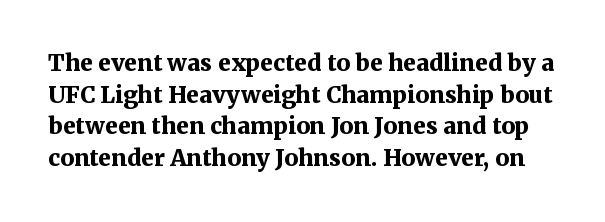
Q: Is the text bold? A: Yes.
Q: Is the text italic (slanted)? A: No, it is upright.
Q: Is the text underlined? A: No.
Q: Is the spacing between letters normal or unusually wide? A: Normal.
Q: Is the spacing between lines tight, normal or loose? A: Normal.
